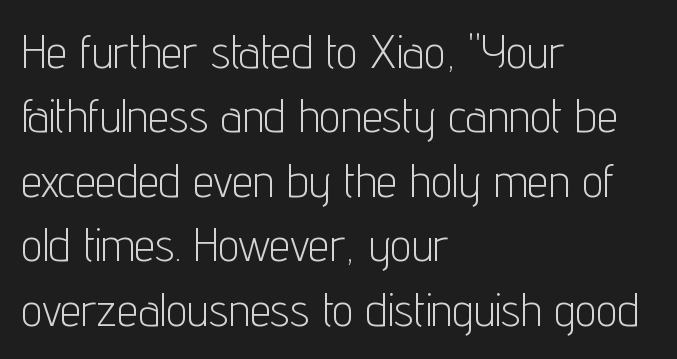
The image shows 47 px light, condensed sans-serif type, upright; set left-aligned, normal line spacing (1.37x), normal letter spacing, not underlined; low stroke contrast and a medium x-height.
